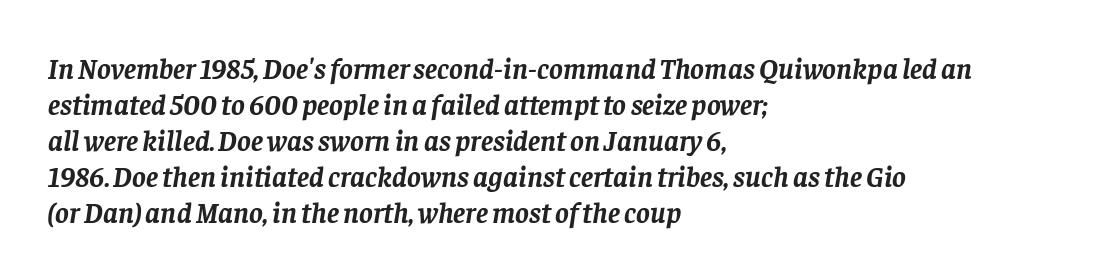
Pretty heavy lettering here — definitely bold. These lines are composed in type with serifs. The tracking reads as untouched default to a designer's eye. Glance below the letters and you will spot only blank space. Here the designer chose a conventional face with non-uniform glyph widths.
